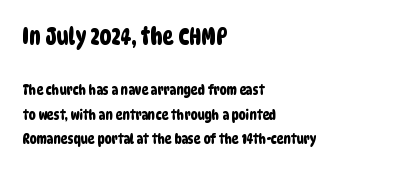
{"underline": "no", "align": "left", "line_spacing_ratio": 1.76, "letter_spacing": "normal", "letter_spacing_em": 0.0, "larger_block": "first", "size_ratio": 1.64, "glyph_px": 23}
